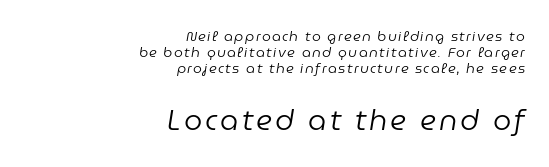
The face used here has a pronounced slope to its letters. These two chunks differ in scale, with the bottom chunk taking the larger measure. The rendering uses natural spacing where letterforms have individual widths. Horizontally, the lines are justified to the trailing edge only. A bare baseline throughout the passage. The letterforms sit at book weight or below.
